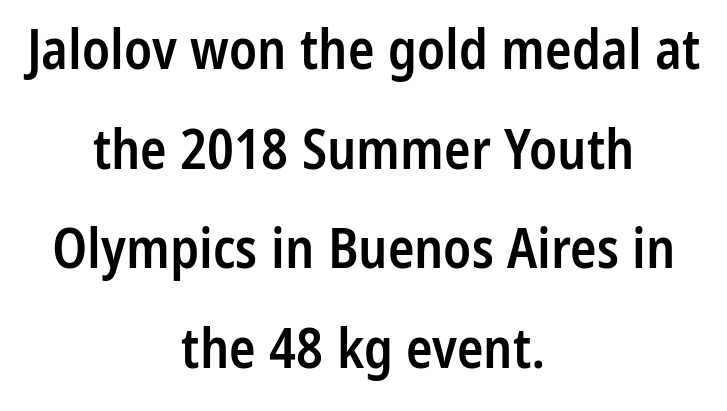
Q: Is the text bold? A: Semi-bold.
Q: Is the text italic (slanted)? A: No, it is upright.
Q: Is the typeface a serif or a sans-serif typeface? A: Sans-serif.
Q: Is the text underlined? A: No.
Q: How is the paragraph aligned? A: Centered.
Q: Is the spacing between letters normal or unusually wide? A: Normal.
Q: Width (condensed, normal, or wide)? A: Condensed.
Q: Stroke contrast? A: Low.
Q: x-height? A: Medium.
Q: Monospaced? A: No.
